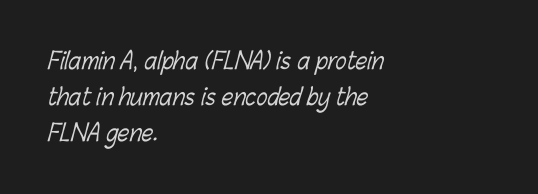
Weight: not bold — regular or lighter. Standard letterfit; no display-style spreading of the glyphs. Clear beneath every line of the passage. Caption: multi-line text, flush left, ragged right.
